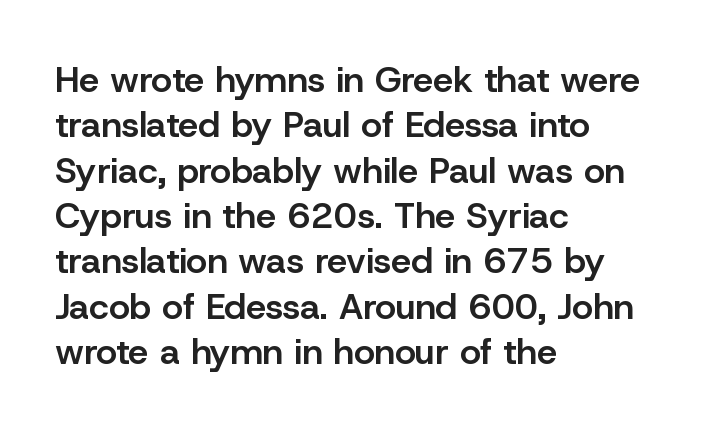
{"serif": "no", "italic": "no", "bold": "semi", "weight": "semibold", "width": "normal", "stroke_contrast": "low", "x_height": "medium", "monospaced": "no", "underline": "no", "align": "left", "line_spacing": "normal", "line_spacing_ratio": 1.26, "letter_spacing": "normal", "letter_spacing_em": 0.0, "glyph_px": 36}
